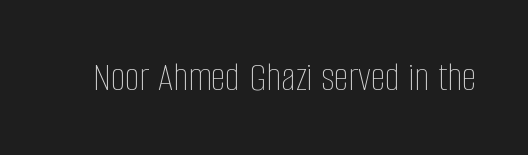
{"italic": "no", "bold": "no", "weight": "thin", "width": "condensed", "stroke_contrast": "low", "x_height": "large", "monospaced": "no", "underline": "no", "letter_spacing": "normal", "letter_spacing_em": 0.0, "glyph_px": 42}
